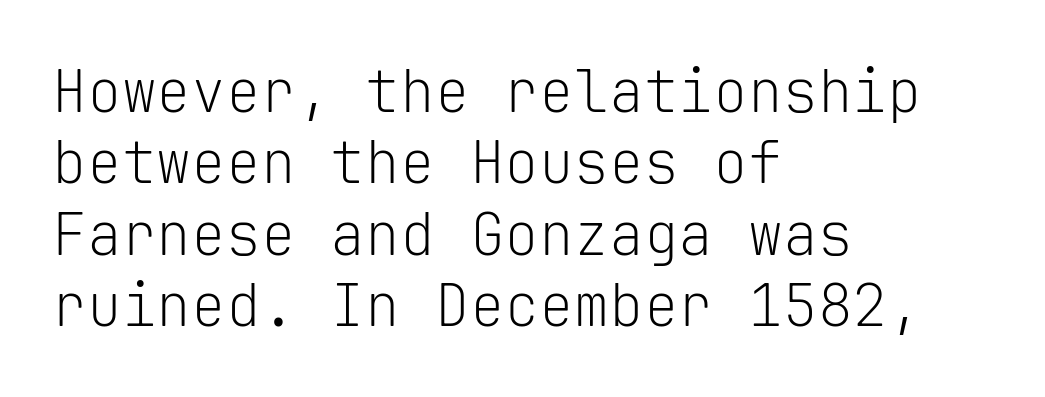
Upright lettering throughout. Examine the stroke ends and you'll find no serifs. Weight: regular or lighter. This sample uses plain, unmodified letter spacing. The words here are not underlined. Each letter, wide or thin by design, is forced into the same width here.
